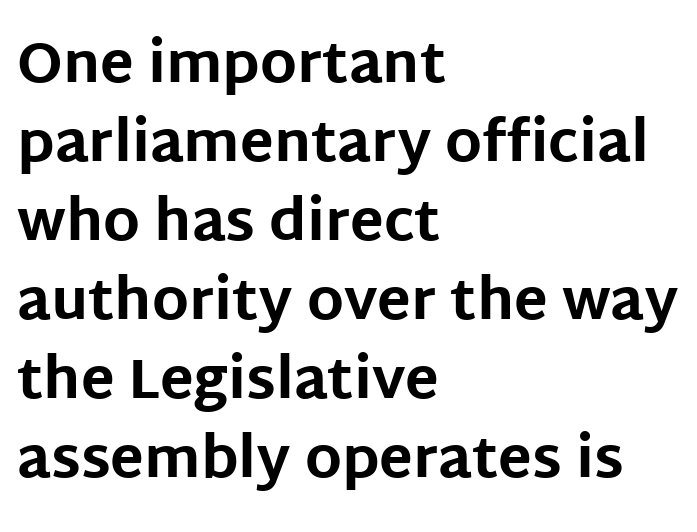
The image shows 56 px bold sans-serif type, upright; set left-aligned, normal line spacing (1.41x), normal letter spacing, not underlined; low stroke contrast and a large x-height.
